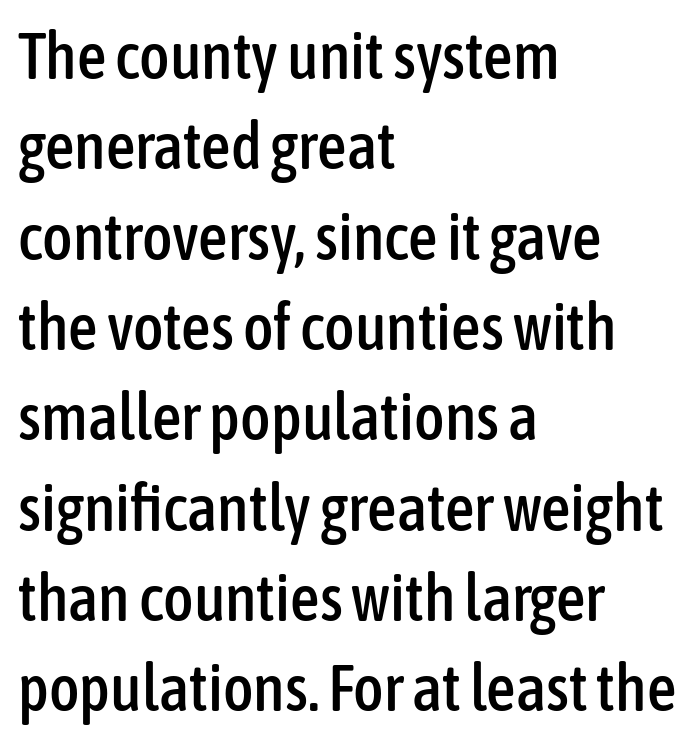
This rendering uses left alignment, leaving the right contour irregular. Serif or sans? Sans — the stroke terminals are bare. Character widths vary here, with narrow letters taking less room than wide ones. Ordinary non-slanted type is in use.
